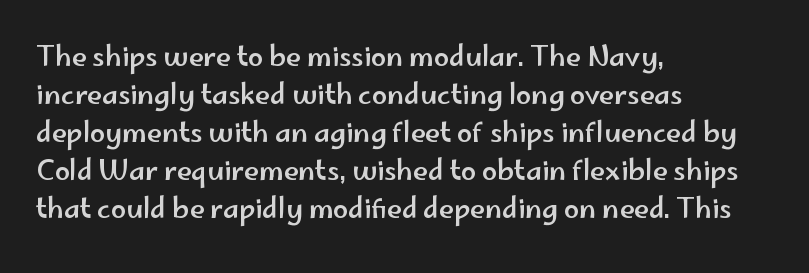
The image shows 27 px text type, upright; set left-aligned, normal line spacing (1.41x), normal letter spacing, not underlined.
